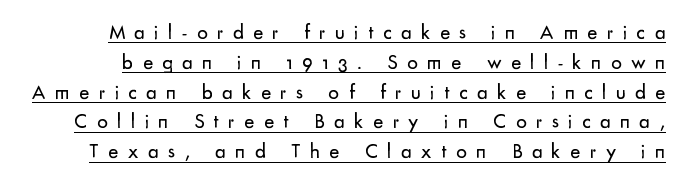
The image shows 21 px text type, upright; set normal line spacing (1.42x), unusually wide letter spacing (+0.45 em), underlined.
